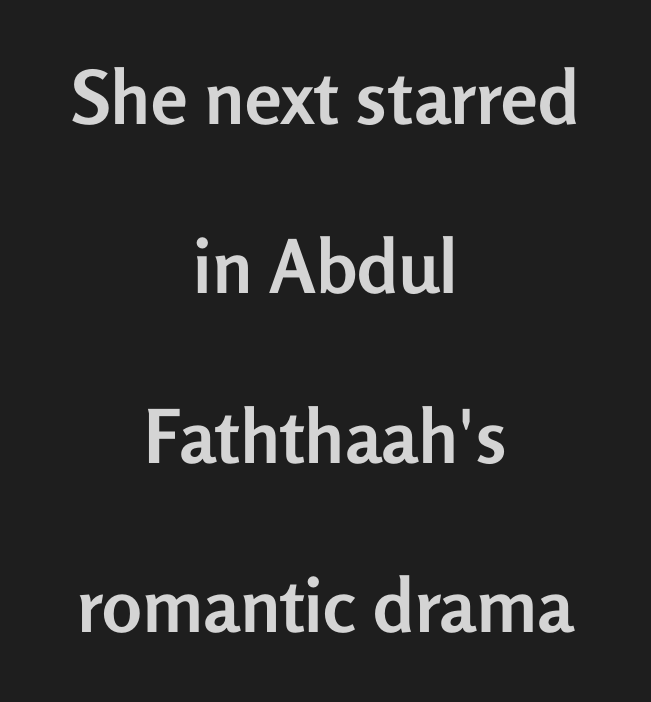
Q: Is the text bold? A: Yes.
Q: Is the text italic (slanted)? A: No, it is upright.
Q: Is the typeface a serif or a sans-serif typeface? A: Sans-serif.
Q: Is the text underlined? A: No.
Q: How is the paragraph aligned? A: Centered.
Q: Is the spacing between letters normal or unusually wide? A: Normal.
Q: Is the spacing between lines tight, normal or loose? A: Loose.
Q: Width (condensed, normal, or wide)? A: Normal.
Q: Stroke contrast? A: Low.
Q: x-height? A: Medium.
Q: Monospaced? A: No.
